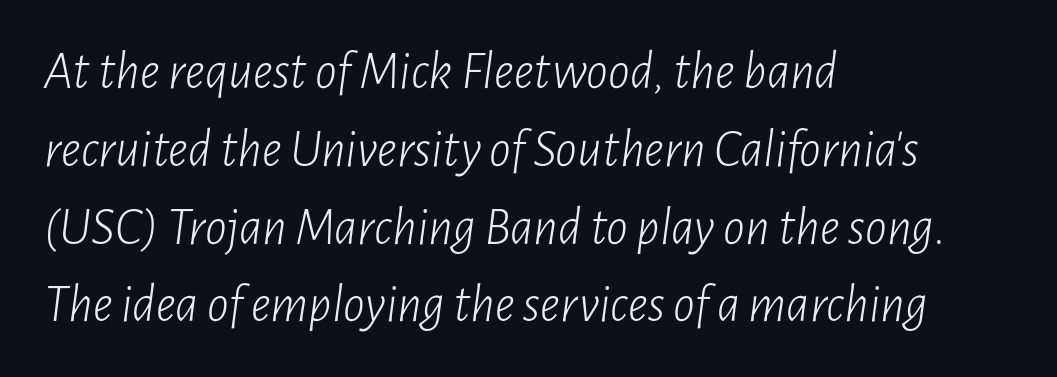
{"italic": "yes", "lean": "right", "slant_degrees": 7, "bold": "no", "weight": "light", "width": "condensed", "stroke_contrast": "low", "x_height": "medium", "monospaced": "no", "underline": "no", "align": "left", "line_spacing": "normal", "line_spacing_ratio": 1.44, "letter_spacing": "normal", "letter_spacing_em": 0.0, "glyph_px": 54}
